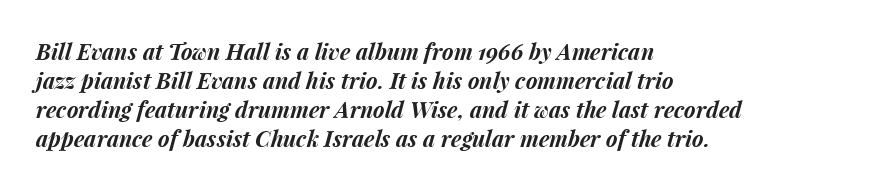
On the weight axis this lands at bold, roughly 700. Standard letterfit; no display-style spreading of the glyphs. A typesetter would call this leading conventional body-copy spacing. Rendered with sloped, italic letterforms. Short and long lines alike share a common starting point at left. Descenders hang freely into open space.
